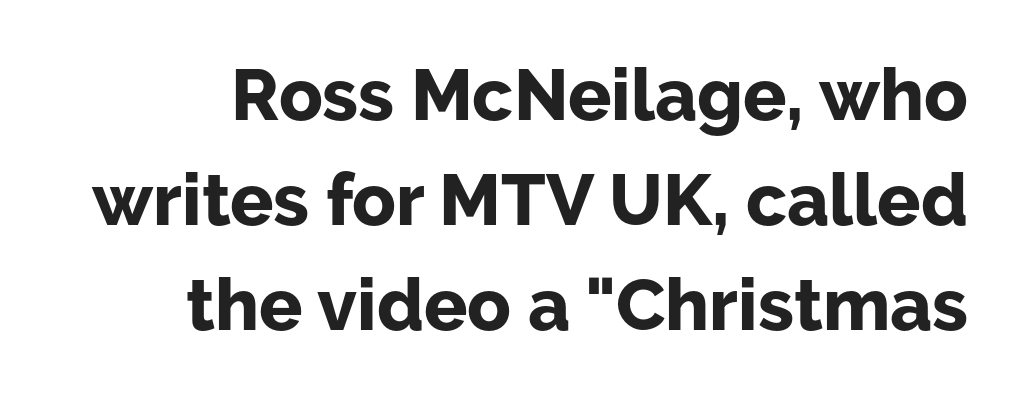
Varying glyph widths throughout — classic text-font behaviour. Default kerning and tracking; the words read as compact shapes. The font family rendered here belongs to the sans-serif group. Typographic density is high because the face is bold.
